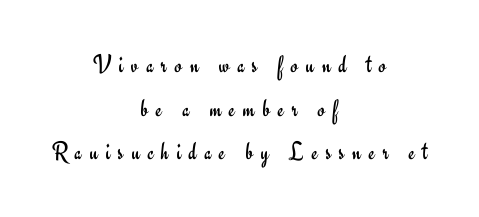
{"bold": "no", "underline": "no", "align": "center", "line_spacing": "normal", "line_spacing_ratio": 1.68, "letter_spacing": "wide", "letter_spacing_em": 0.3, "glyph_px": 26}
